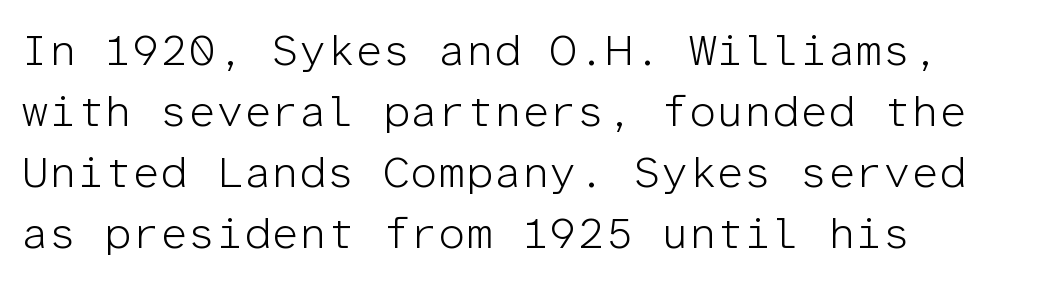
Whoever set this chose a conventional vertical rhythm. Is this a sans? Yes — the strokes have no serifs. Only glyphs here, with clear space below each row. The type sits square on the baseline with zero lean. Nobody touched the tracking dial on this one.
